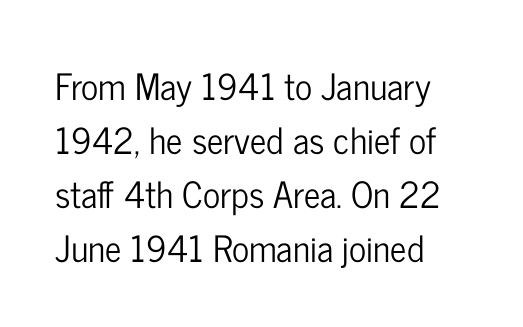
{"serif": "no", "italic": "no", "width": "condensed", "stroke_contrast": "low", "x_height": "medium", "monospaced": "no", "underline": "no", "align": "left", "line_spacing": "normal", "line_spacing_ratio": 1.5, "letter_spacing": "normal", "letter_spacing_em": 0.0, "glyph_px": 36}
